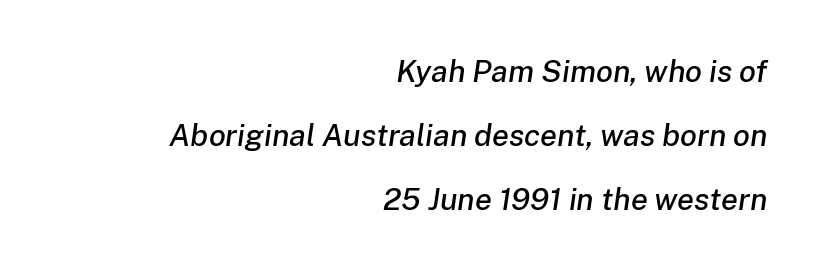
{"italic": "yes", "lean": "right", "slant_degrees": 8, "width": "normal", "stroke_contrast": "low", "x_height": "medium", "monospaced": "no", "underline": "no", "align": "right", "line_spacing": "loose", "line_spacing_ratio": 2.06, "letter_spacing": "normal", "letter_spacing_em": 0.0, "glyph_px": 31}
